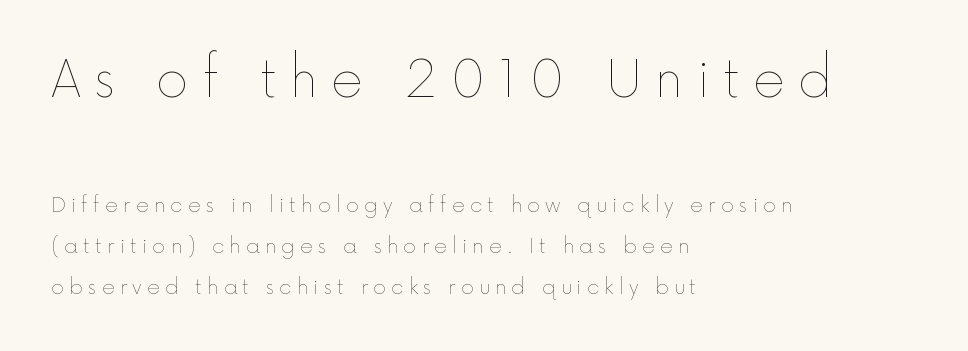
The face used here appears at its bigger size in the upper chunk. Honestly, there is no underline to notice here at all. The weight tops out at a normal text grade. This is the regular roman posture of the typeface. If you measured baseline to baseline, you'd find a long distance. Does the copy run flush right? No — it runs flush left.
